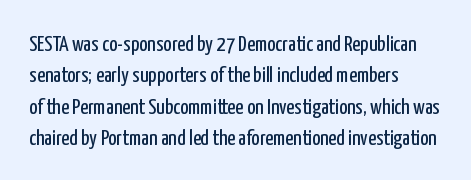
Q: Is the text bold? A: No.
Q: Is the text italic (slanted)? A: No, it is upright.
Q: Is the text underlined? A: No.
Q: How is the paragraph aligned? A: Left-aligned.
Q: Is the spacing between letters normal or unusually wide? A: Normal.
Q: Is the spacing between lines tight, normal or loose? A: Normal.
